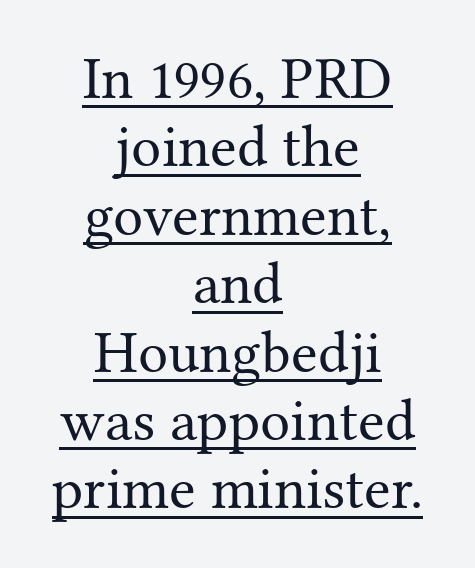
Q: Is the text bold? A: No.
Q: Is the text italic (slanted)? A: No, it is upright.
Q: Is the typeface a serif or a sans-serif typeface? A: Serif.
Q: Is the text underlined? A: Yes.
Q: How is the paragraph aligned? A: Centered.
Q: Is the spacing between letters normal or unusually wide? A: Normal.
Q: Is the spacing between lines tight, normal or loose? A: Tight.
Q: Width (condensed, normal, or wide)? A: Normal.
Q: Stroke contrast? A: Medium.
Q: x-height? A: Medium.
Q: Monospaced? A: No.
